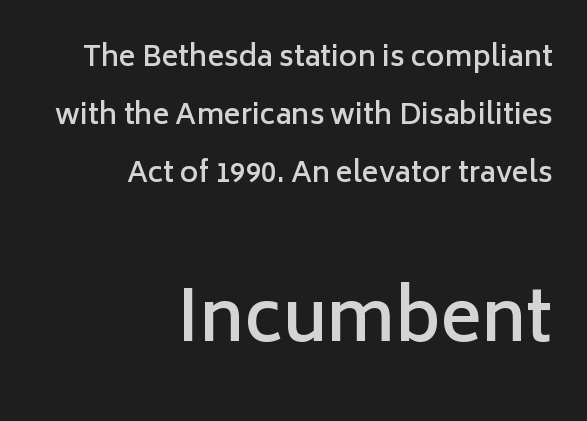
The image shows 69 px semibold sans-serif type, upright; set right-aligned, loose line spacing (2.08x), normal letter spacing, not underlined; the second (bottom) block is 2.46x larger; low stroke contrast and a medium x-height.
